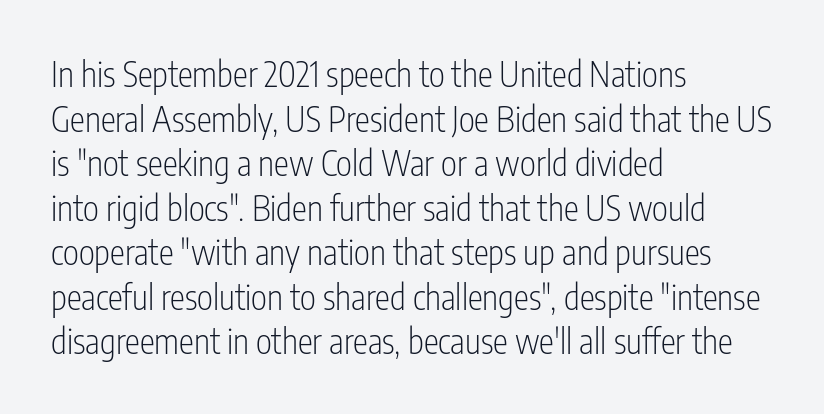
{"serif": "no", "italic": "no", "bold": "no", "weight": "light", "width": "condensed", "stroke_contrast": "low", "x_height": "medium", "monospaced": "no", "underline": "no", "align": "left", "line_spacing": "normal", "line_spacing_ratio": 1.31, "letter_spacing": "normal", "letter_spacing_em": 0.0, "glyph_px": 34}
